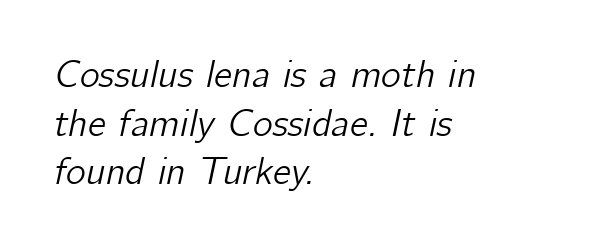
Think of a printed novel: that variable character pitch is what you see here. There is no visible air inserted between adjacent glyphs. Students, observe: this is what conventionally led text looks like. No word sits above an underline.
